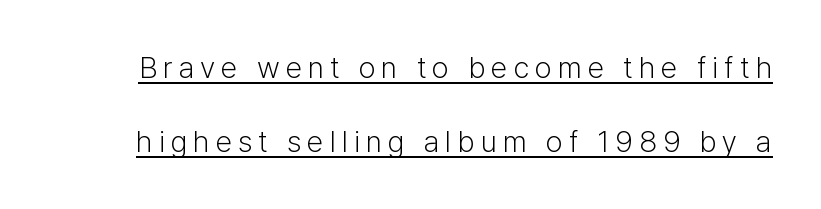
The text was rendered using a sans face with plain stroke endings. In terms of posture, this sample is upright. Stems and bowls with no extra thickness — not bold. Is there much room between lines? Yes — plenty of vertical air separates them. Display-style spreading of the glyphs; the letterfit is very open.
